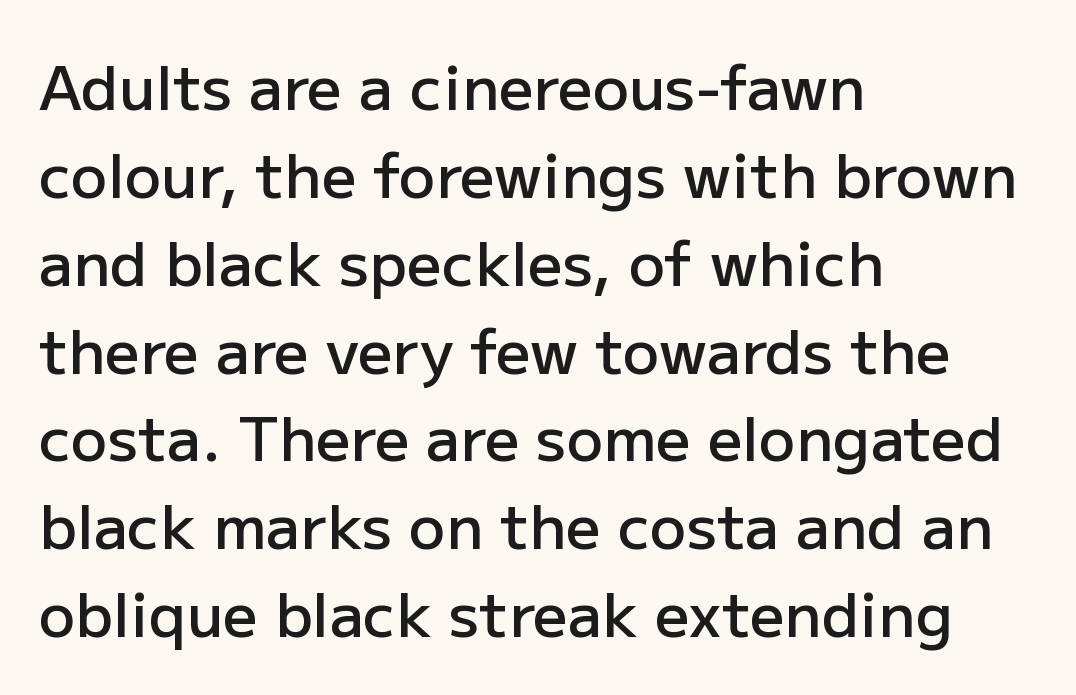
The setting favours the left margin, as ordinary paragraphs usually do. Each letter keeps its own natural width here, so spacing adapts to shape. Regarding leading, the lines here are spaced in the standard way. The font family rendered here belongs to the sans-serif group. Characters follow at the spacing the type designer built in. The letters stand upright; this is a roman face.
